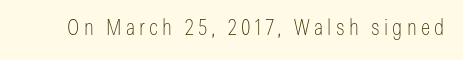
The image shows 22 px text type, upright; set not underlined.
